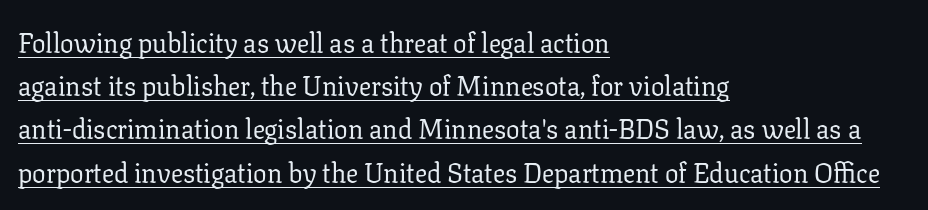
Q: Is the text bold? A: No.
Q: Is the text italic (slanted)? A: No, it is upright.
Q: Is the text underlined? A: Yes.
Q: How is the paragraph aligned? A: Left-aligned.
Q: Is the spacing between letters normal or unusually wide? A: Normal.
Q: Is the spacing between lines tight, normal or loose? A: Normal.
